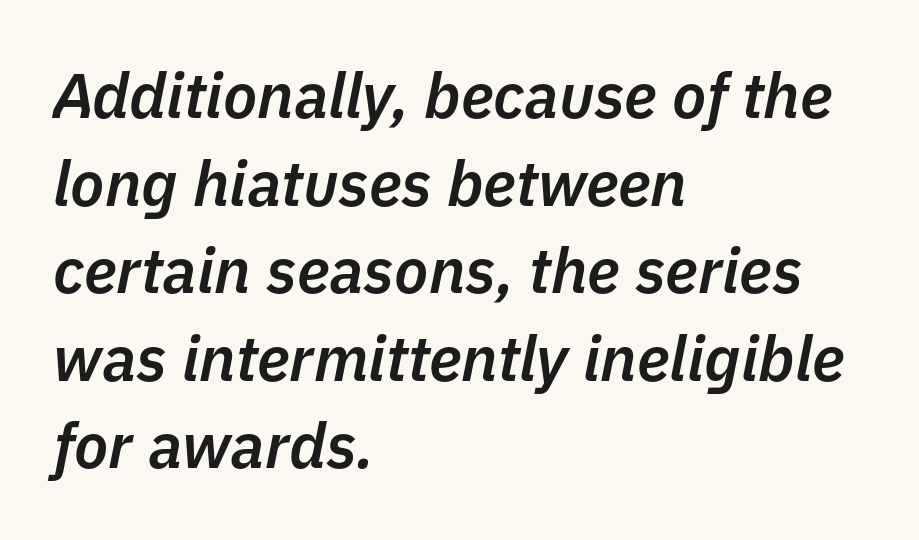
The image shows 63 px semibold type, italic (leaning right); set left-aligned, normal line spacing (1.39x), normal letter spacing, not underlined; low stroke contrast and a medium x-height.
